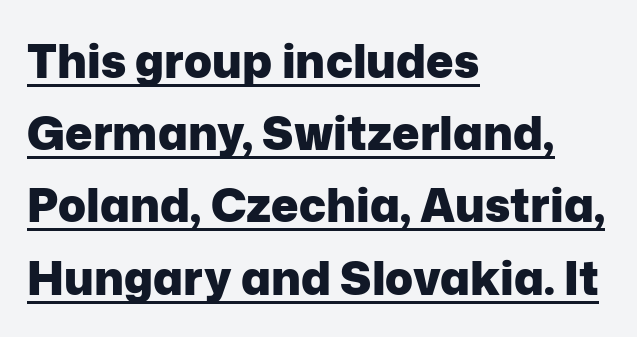
Q: Is the text bold? A: Yes.
Q: Is the text italic (slanted)? A: No, it is upright.
Q: Is the typeface a serif or a sans-serif typeface? A: Sans-serif.
Q: Is the text underlined? A: Yes.
Q: How is the paragraph aligned? A: Left-aligned.
Q: Is the spacing between letters normal or unusually wide? A: Normal.
Q: Is the spacing between lines tight, normal or loose? A: Normal.
Q: Width (condensed, normal, or wide)? A: Normal.
Q: Stroke contrast? A: Low.
Q: x-height? A: Medium.
Q: Monospaced? A: No.
